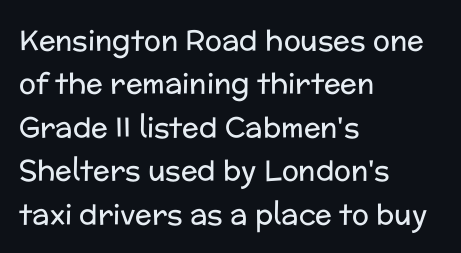
The characters are drawn with everyday or finer stroke widths. Teacher's note: observe the even left margin — that is flush-left alignment. Horizontal bands of white between lines are of average thickness. Unlike italic type, these characters show no tilt at all. Words float on clear page, feet unadorned. These lines are rendered in a variable-pitch font.
